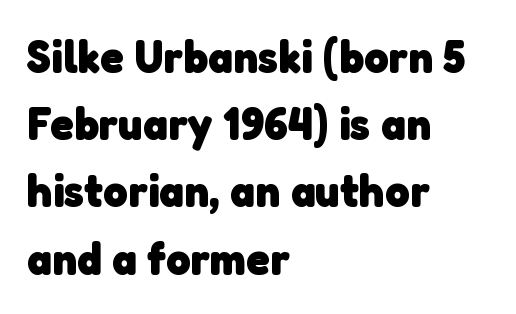
{"serif": "no", "bold": "yes", "weight": "heavy", "width": "normal", "stroke_contrast": "low", "x_height": "medium", "monospaced": "no", "underline": "no", "align": "left", "line_spacing": "normal", "line_spacing_ratio": 1.43, "letter_spacing": "normal", "letter_spacing_em": 0.0, "glyph_px": 47}
